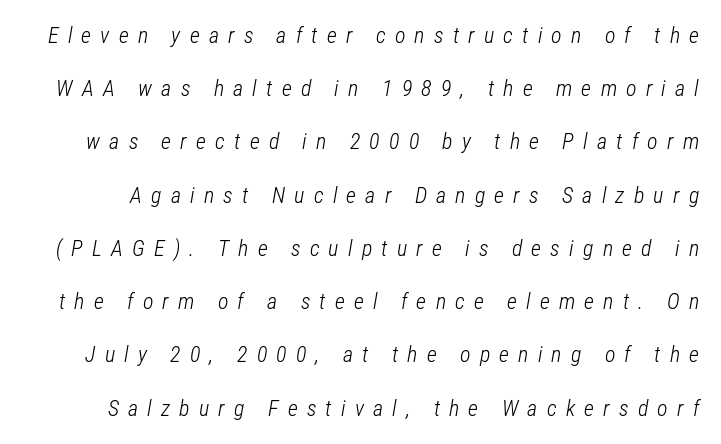
The image shows 22 px text type, italic (leaning right); set loose line spacing (2.42x), unusually wide letter spacing (+0.42 em), not underlined.
